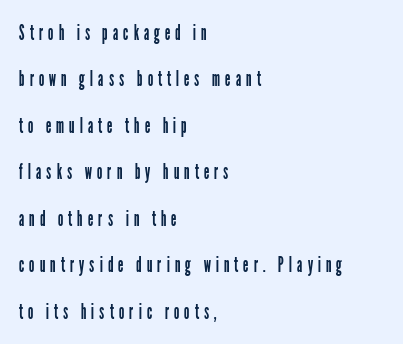
The image shows 22 px text type, upright; set left-aligned, loose line spacing (2.11x), unusually wide letter spacing (+0.22 em), not underlined.
